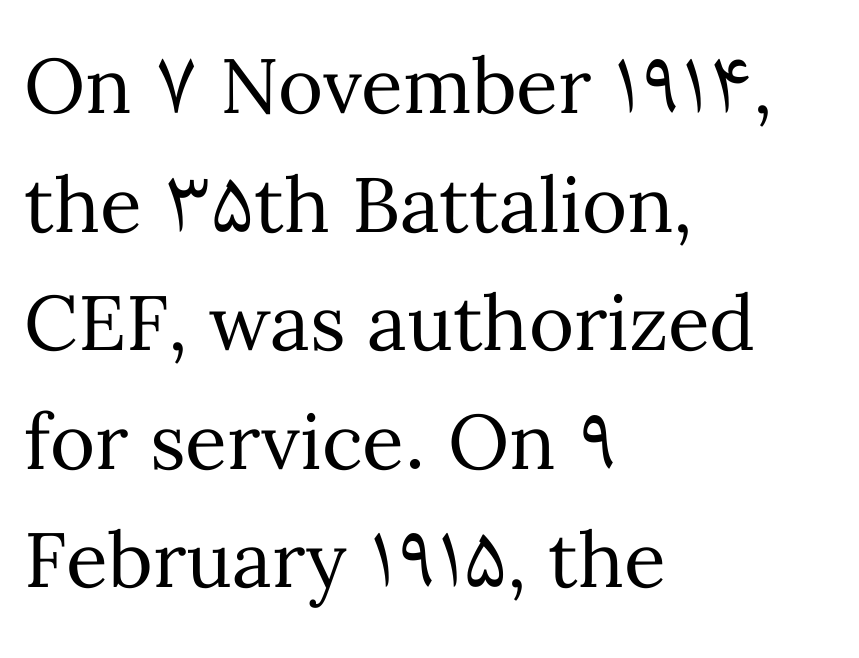
The ragged edge is on the right, which tells us the setting is flush left. Heaviness? Minimal to ordinary, like unemphasized prose. The lines sit at an ordinary, default distance from one another. The area under the type is left untouched. Think of a printed novel: that variable character pitch is what you see here. Letter spacing: default.
